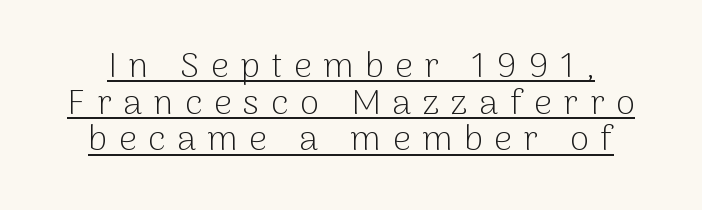
{"serif": "no", "italic": "no", "bold": "no", "weight": "light", "width": "normal", "stroke_contrast": "low", "x_height": "medium", "monospaced": "no", "underline": "yes", "align": "center", "line_spacing": "tight", "line_spacing_ratio": 1.05, "letter_spacing": "wide", "letter_spacing_em": 0.33, "glyph_px": 35}
